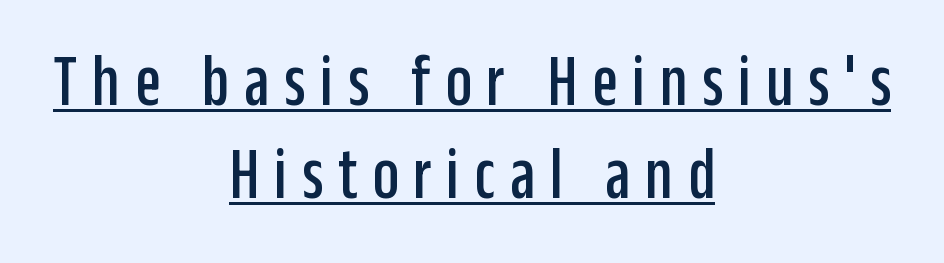
The rows are spaced the way most documents space them. Spacing verdict: proportional, widths tailored to each character. Caption: lettering with a line underneath. The letters stand straight up with perfectly vertical stems. The passage shown is typeset with a sans-serif family.
